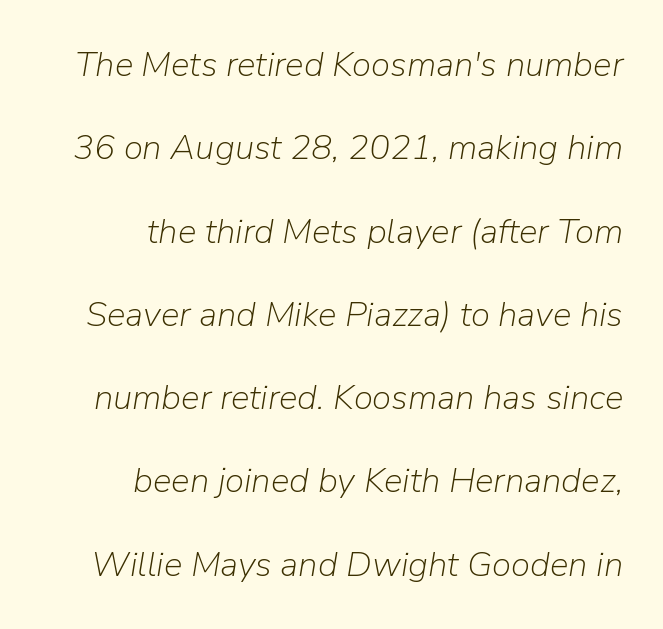
Q: Is the text bold? A: No.
Q: Is the text italic (slanted)? A: Yes, it leans right by about 9 degrees.
Q: Is the text underlined? A: No.
Q: How is the paragraph aligned? A: Right-aligned.
Q: Is the spacing between letters normal or unusually wide? A: Normal.
Q: Is the spacing between lines tight, normal or loose? A: Loose.
Q: Width (condensed, normal, or wide)? A: Normal.
Q: Stroke contrast? A: Low.
Q: x-height? A: Medium.
Q: Monospaced? A: No.
